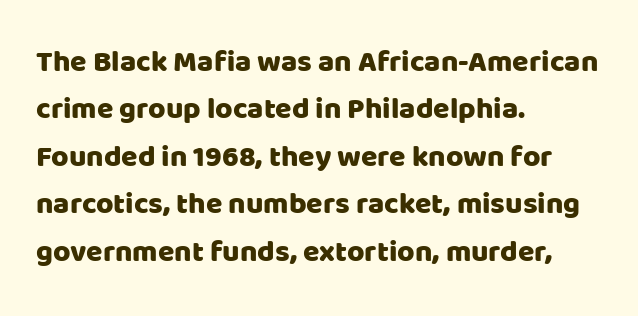
Q: Is the text italic (slanted)? A: No, it is upright.
Q: Is the typeface a serif or a sans-serif typeface? A: Sans-serif.
Q: Is the text underlined? A: No.
Q: How is the paragraph aligned? A: Left-aligned.
Q: Is the spacing between letters normal or unusually wide? A: Normal.
Q: Is the spacing between lines tight, normal or loose? A: Normal.
Q: Width (condensed, normal, or wide)? A: Normal.
Q: Stroke contrast? A: Low.
Q: x-height? A: Large.
Q: Monospaced? A: No.
